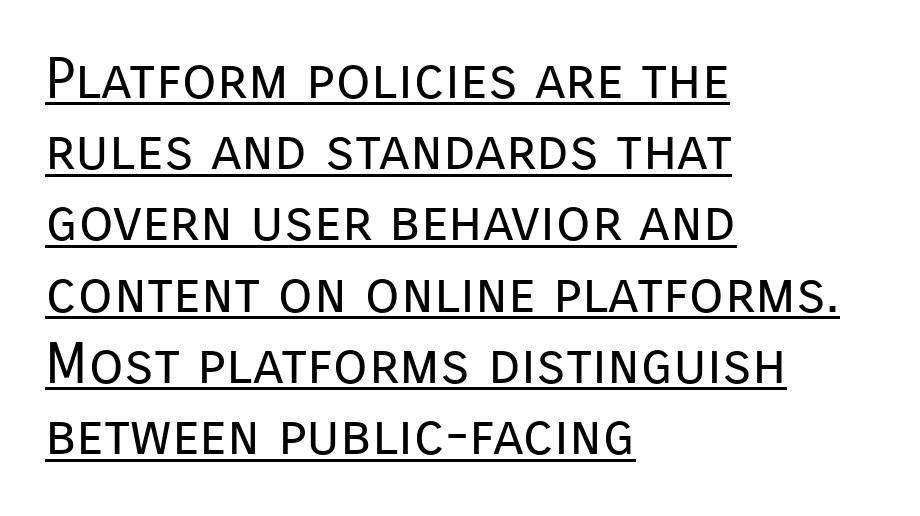
The image shows 57 px regular-weight sans-serif type, upright; set left-aligned, normal line spacing (1.25x), normal letter spacing, underlined; low stroke contrast and a medium x-height.
